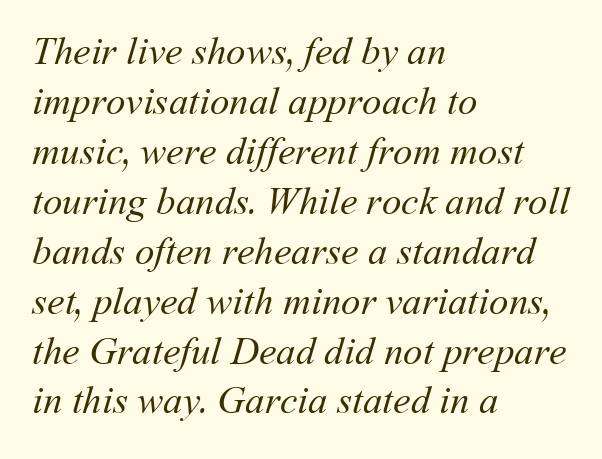
{"bold": "no", "weight": "regular", "width": "normal", "stroke_contrast": "medium", "x_height": "medium", "monospaced": "no", "underline": "no", "align": "left", "line_spacing": "normal", "line_spacing_ratio": 1.28, "letter_spacing": "normal", "letter_spacing_em": 0.0, "glyph_px": 39}
